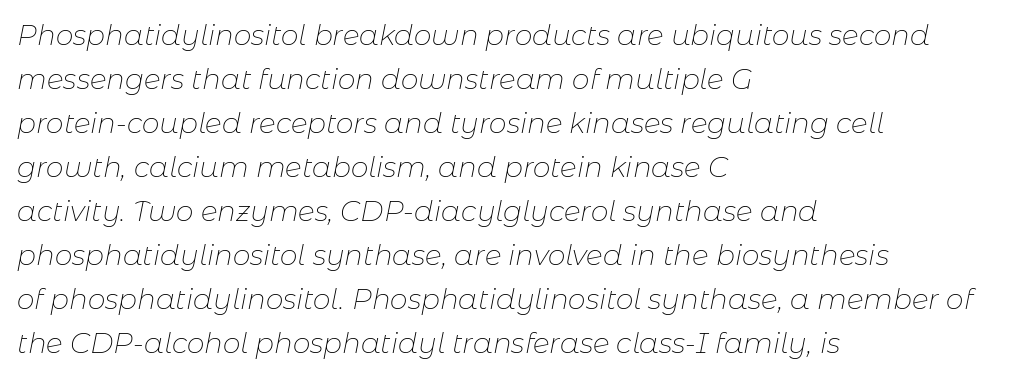
Q: Is the text bold? A: No.
Q: Is the text italic (slanted)? A: Yes, it leans right by about 11 degrees.
Q: Is the text underlined? A: No.
Q: How is the paragraph aligned? A: Left-aligned.
Q: Is the spacing between letters normal or unusually wide? A: Normal.
Q: Is the spacing between lines tight, normal or loose? A: Normal.
Q: Width (condensed, normal, or wide)? A: Normal.
Q: Stroke contrast? A: Low.
Q: x-height? A: Medium.
Q: Monospaced? A: No.
